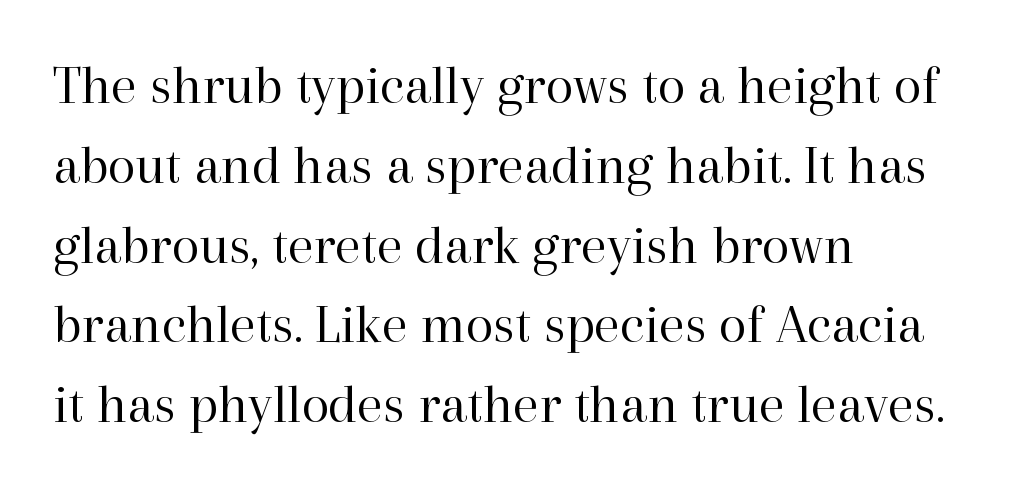
Q: Is the text bold? A: No.
Q: Is the text italic (slanted)? A: No, it is upright.
Q: Is the typeface a serif or a sans-serif typeface? A: Serif.
Q: Is the text underlined? A: No.
Q: How is the paragraph aligned? A: Left-aligned.
Q: Is the spacing between letters normal or unusually wide? A: Normal.
Q: Is the spacing between lines tight, normal or loose? A: Normal.
Q: Width (condensed, normal, or wide)? A: Normal.
Q: Stroke contrast? A: High.
Q: x-height? A: Medium.
Q: Monospaced? A: No.
